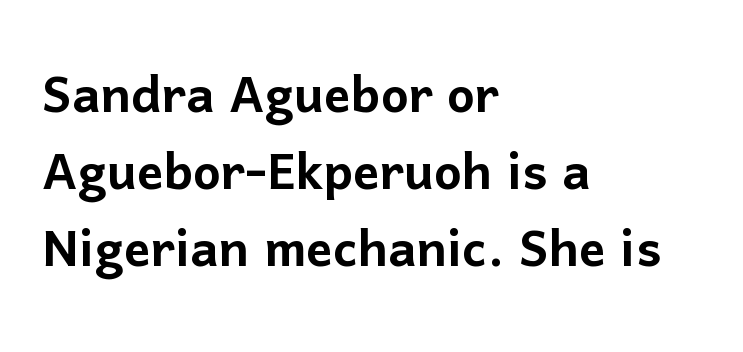
{"serif": "no", "italic": "no", "width": "normal", "stroke_contrast": "low", "x_height": "medium", "monospaced": "no", "underline": "no", "align": "left", "line_spacing_ratio": 1.17, "letter_spacing": "normal", "letter_spacing_em": 0.0, "glyph_px": 66}
